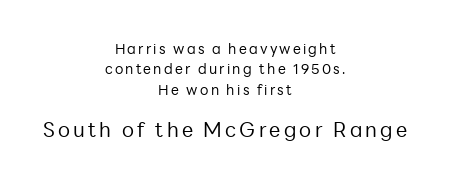
The image shows 20 px text type, upright; set centered, normal line spacing (1.46x), not underlined; the second (bottom) block is 1.43x larger.
